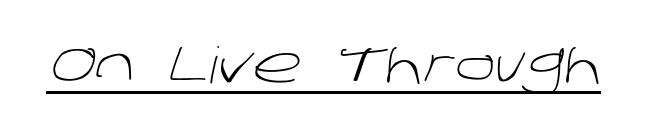
The image shows 50 px light sans-serif type; set normal letter spacing, underlined; low stroke contrast and a large x-height.
